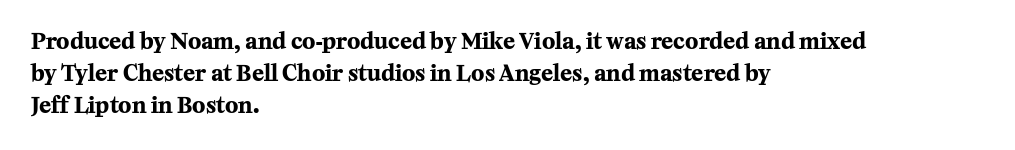
These lines were composed using upright roman letters. Bare-footed words on every line. The vertical gap from one line to the next is medium. Leftover space on each line is placed entirely after the last word. The line texture is even and compact thanks to regular tracking.
